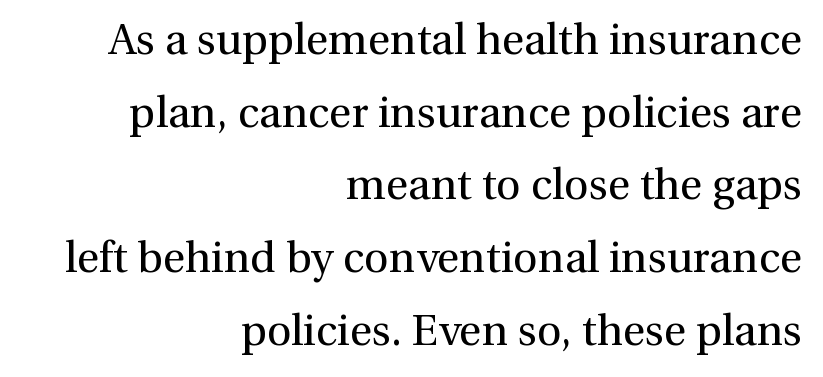
The image shows 43 px regular-weight serif type, upright; set right-aligned, normal line spacing (1.69x), normal letter spacing, not underlined; a medium x-height.
